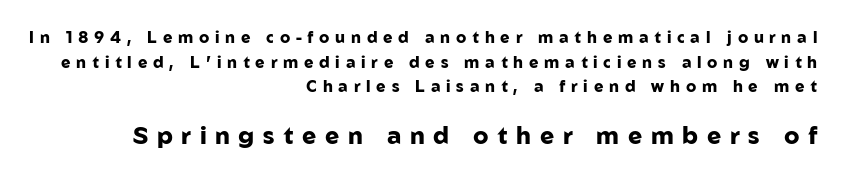
The image shows 24 px bold type, upright; set right-aligned, normal line spacing (1.54x), unusually wide letter spacing (+0.36 em), not underlined; the second (bottom) block is 1.5x larger.
